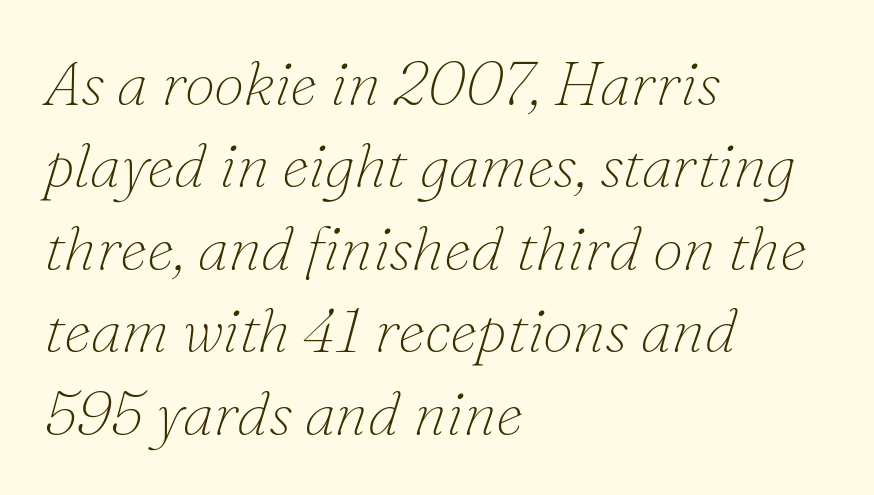
Q: Is the text bold? A: No.
Q: Is the text italic (slanted)? A: Yes, it leans right by about 16 degrees.
Q: Is the typeface a serif or a sans-serif typeface? A: Serif.
Q: Is the text underlined? A: No.
Q: How is the paragraph aligned? A: Left-aligned.
Q: Is the spacing between letters normal or unusually wide? A: Normal.
Q: Is the spacing between lines tight, normal or loose? A: Normal.
Q: Width (condensed, normal, or wide)? A: Normal.
Q: Stroke contrast? A: Low.
Q: x-height? A: Small.
Q: Monospaced? A: No.
